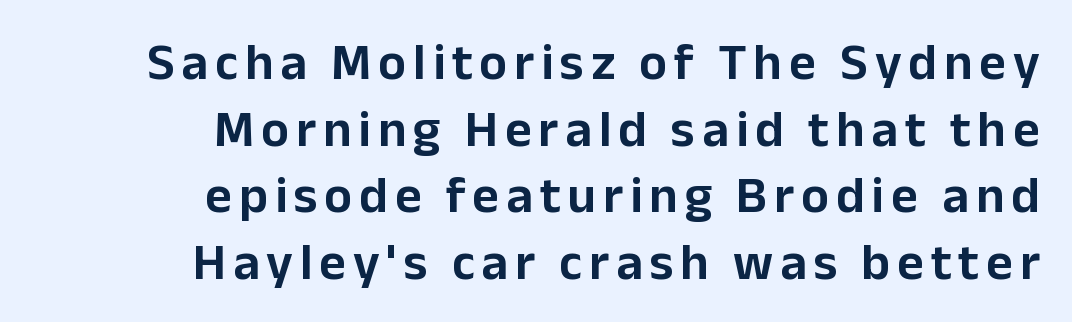
Has an underline been added? It has not. A student would call this right alignment; a typographer would say flush right, rag left. This is roman type, the default non-slanted kind. Note the varied advance widths — an 'i' is clearly narrower than an 'm'. Interline gaps are of average width in this sample. Does the type have serifs? No, each stem ends abruptly.
